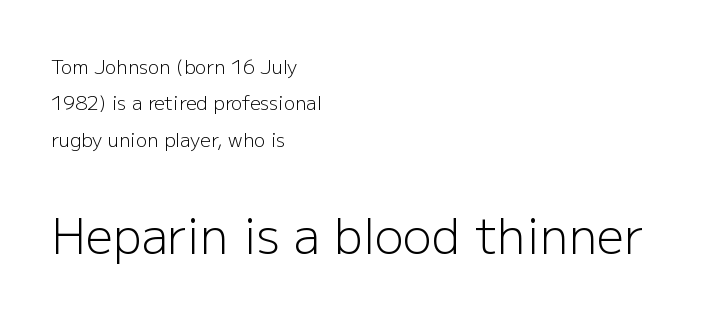
{"serif": "no", "italic": "no", "bold": "no", "weight": "light", "width": "normal", "stroke_contrast": "low", "x_height": "medium", "monospaced": "no", "underline": "no", "align": "left", "line_spacing": "loose", "line_spacing_ratio": 1.91, "letter_spacing": "normal", "letter_spacing_em": 0.0, "larger_block": "second", "size_ratio": 2.53, "glyph_px": 48}
